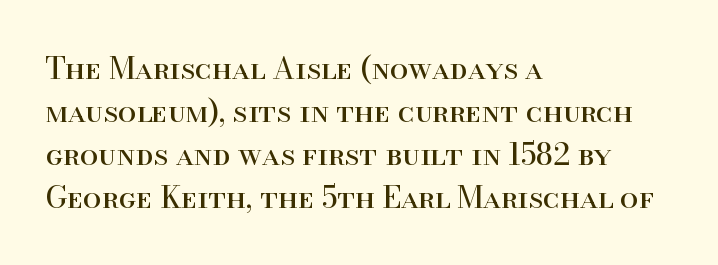
Q: Is the text bold? A: No.
Q: Is the text italic (slanted)? A: No, it is upright.
Q: Is the typeface a serif or a sans-serif typeface? A: Serif.
Q: Is the text underlined? A: No.
Q: How is the paragraph aligned? A: Left-aligned.
Q: Is the spacing between letters normal or unusually wide? A: Normal.
Q: Is the spacing between lines tight, normal or loose? A: Normal.
Q: Width (condensed, normal, or wide)? A: Normal.
Q: Stroke contrast? A: High.
Q: x-height? A: Small.
Q: Monospaced? A: No.
